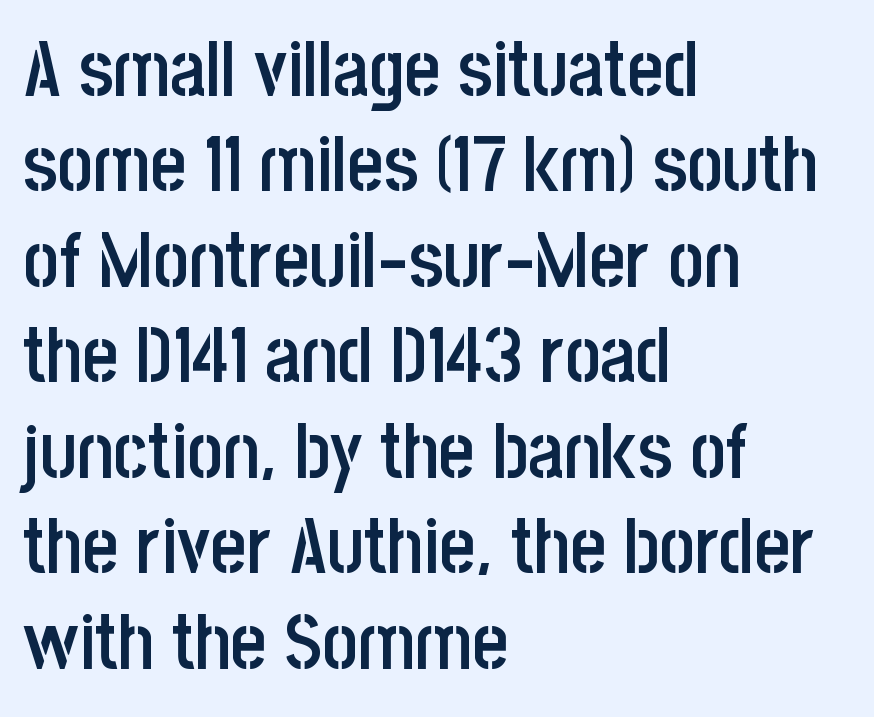
Q: Is the text bold? A: Semi-bold.
Q: Is the text italic (slanted)? A: No, it is upright.
Q: Is the typeface a serif or a sans-serif typeface? A: Sans-serif.
Q: Is the text underlined? A: No.
Q: How is the paragraph aligned? A: Left-aligned.
Q: Is the spacing between letters normal or unusually wide? A: Normal.
Q: Width (condensed, normal, or wide)? A: Condensed.
Q: Stroke contrast? A: Low.
Q: x-height? A: Large.
Q: Monospaced? A: No.
